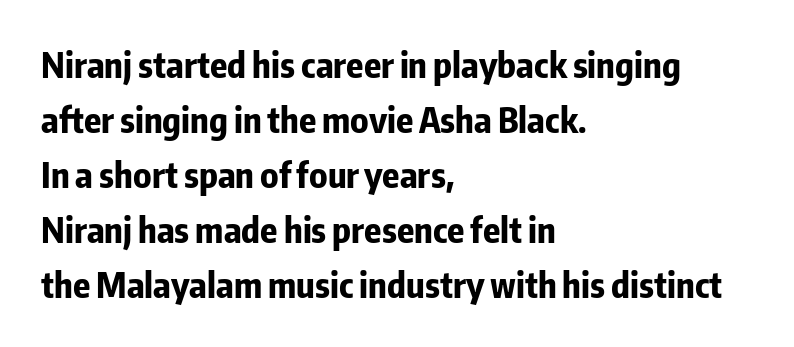
Q: Is the text bold? A: Yes.
Q: Is the text italic (slanted)? A: No, it is upright.
Q: Is the typeface a serif or a sans-serif typeface? A: Sans-serif.
Q: Is the text underlined? A: No.
Q: How is the paragraph aligned? A: Left-aligned.
Q: Is the spacing between letters normal or unusually wide? A: Normal.
Q: Is the spacing between lines tight, normal or loose? A: Normal.
Q: Width (condensed, normal, or wide)? A: Condensed.
Q: Stroke contrast? A: Low.
Q: x-height? A: Medium.
Q: Monospaced? A: No.
